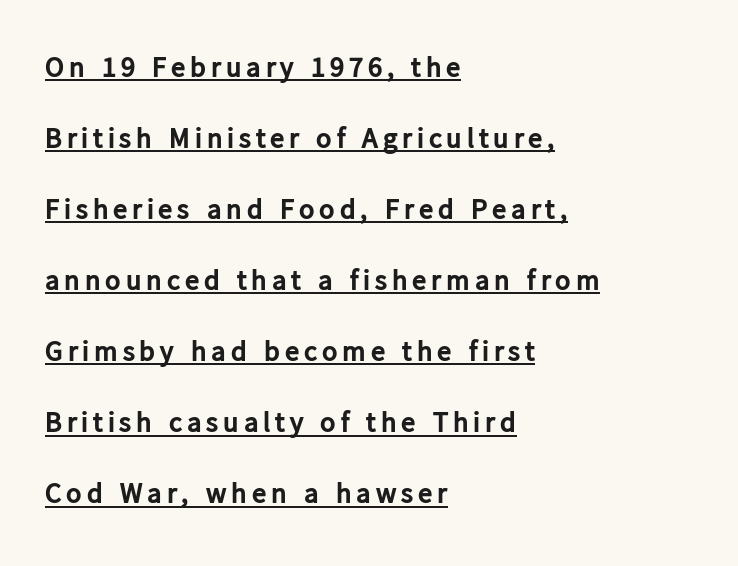
The image shows 29 px bold sans-serif type, upright; set left-aligned, loose line spacing (2.45x), underlined; low stroke contrast and a medium x-height.
